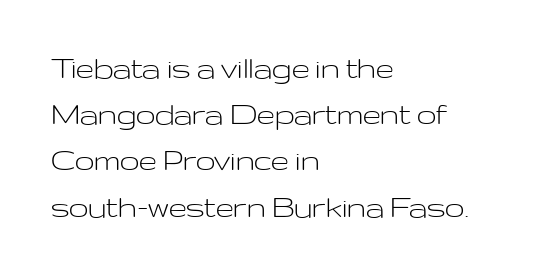
Q: Is the text bold? A: No.
Q: Is the text italic (slanted)? A: No, it is upright.
Q: Is the typeface a serif or a sans-serif typeface? A: Sans-serif.
Q: Is the text underlined? A: No.
Q: How is the paragraph aligned? A: Left-aligned.
Q: Is the spacing between letters normal or unusually wide? A: Normal.
Q: Is the spacing between lines tight, normal or loose? A: Normal.
Q: Width (condensed, normal, or wide)? A: Wide.
Q: Stroke contrast? A: Low.
Q: x-height? A: Medium.
Q: Monospaced? A: No.
